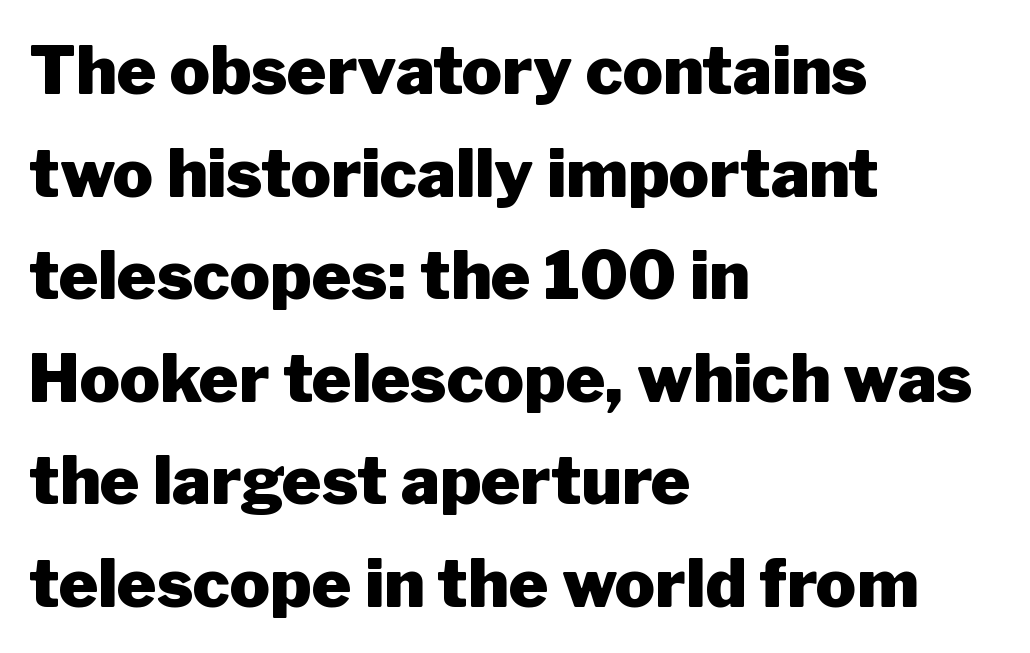
Plain, unruled lines of type. The tracking reads as untouched default to a designer's eye. One-word summary of the alignment: left. Do the characters align in a grid? No, the font is proportional.
